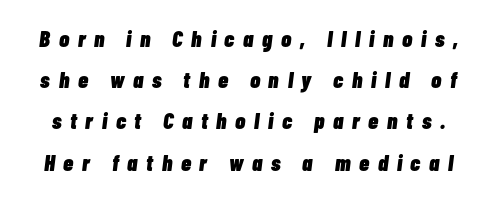
Glyph-to-glyph distance is far greater than everyday printed text. The area under the type is left untouched. Caption: bold face, heavy strokes. Would a proofreader flag this as italicized? Yes.
